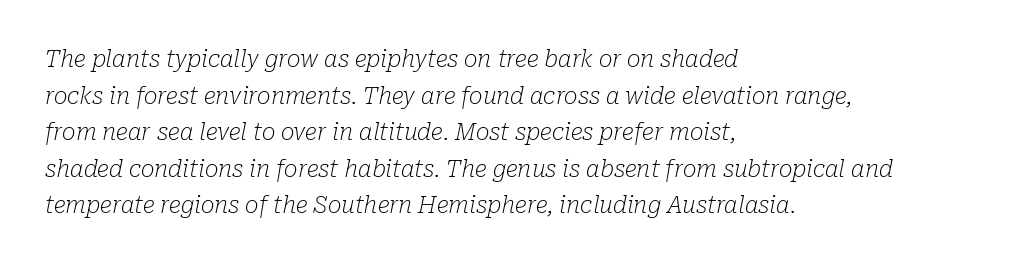
Style check: oblique. Leftover space on each line is placed entirely after the last word. Stems and bowls with no extra thickness — not bold. Tracking value appears to be zero — textbook default spacing. The zone under the glyphs is completely vacant.
